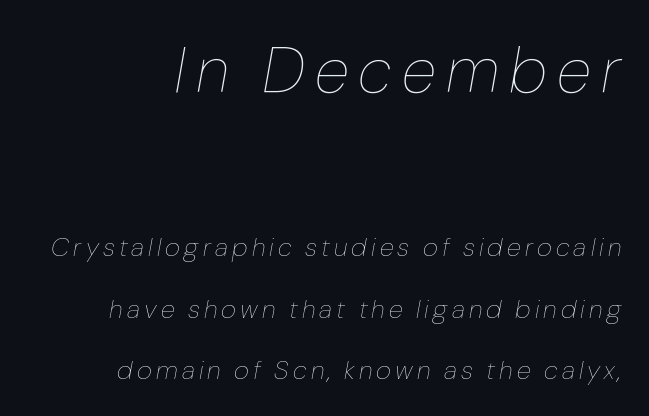
Q: Is the text bold? A: No.
Q: Is the text italic (slanted)? A: Yes, it leans right by about 10 degrees.
Q: Is the text underlined? A: No.
Q: How is the paragraph aligned? A: Right-aligned.
Q: Is the spacing between lines tight, normal or loose? A: Loose.
Q: Which block of text is set in a larger size, the first (top) or the second (bottom)? A: The first (top) one.
Q: Width (condensed, normal, or wide)? A: Normal.
Q: Stroke contrast? A: Low.
Q: x-height? A: Medium.
Q: Monospaced? A: No.
